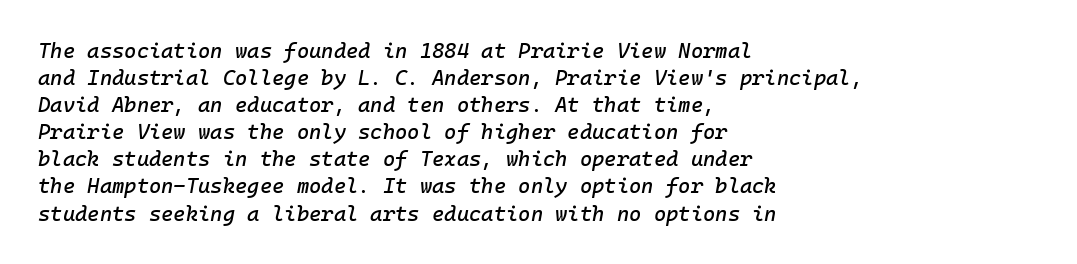
{"italic": "yes", "lean": "right", "slant_degrees": 10, "underline": "no", "align": "left", "line_spacing": "normal", "line_spacing_ratio": 1.29, "letter_spacing": "normal", "letter_spacing_em": 0.0, "glyph_px": 21}
